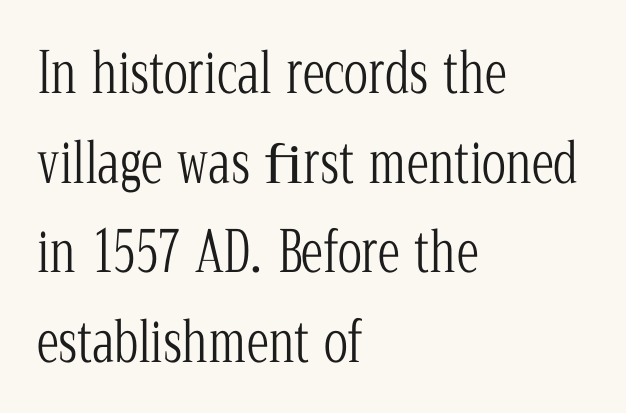
A classic flush-left, rag-right setting is used for this passage. Nobody touched the tracking dial on this one. Vertical strokes here are truly vertical. Think standard paragraph weight, or any step lighter than that. Plain, unruled lines of type.
